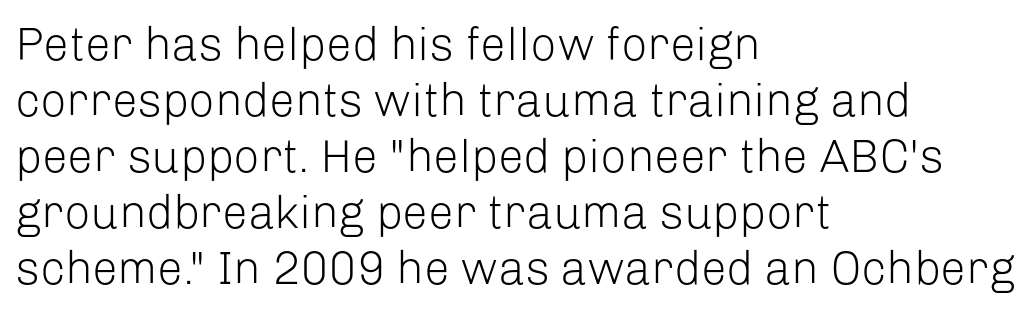
{"serif": "no", "italic": "no", "bold": "no", "weight": "light", "width": "normal", "stroke_contrast": "low", "x_height": "medium", "monospaced": "no", "underline": "no", "align": "left", "line_spacing_ratio": 1.22, "letter_spacing": "normal", "letter_spacing_em": 0.0, "glyph_px": 46}
